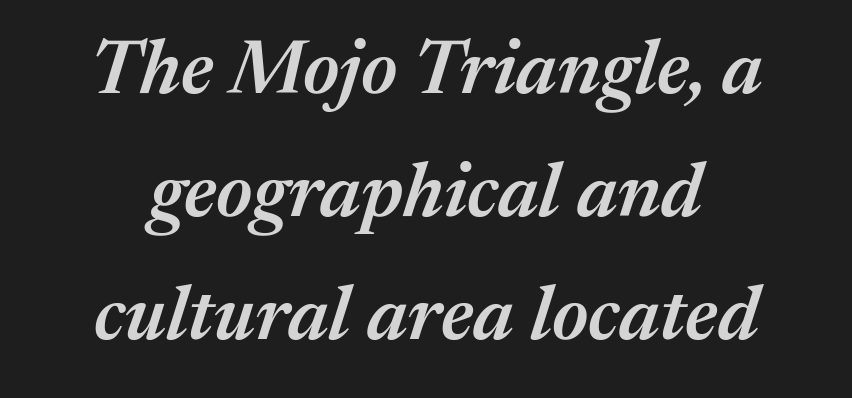
{"italic": "yes", "lean": "right", "slant_degrees": 17, "bold": "semi", "weight": "semibold", "width": "normal", "stroke_contrast": "medium", "x_height": "medium", "monospaced": "no", "underline": "no", "line_spacing": "normal", "line_spacing_ratio": 1.62, "letter_spacing": "normal", "letter_spacing_em": 0.0, "glyph_px": 76}
